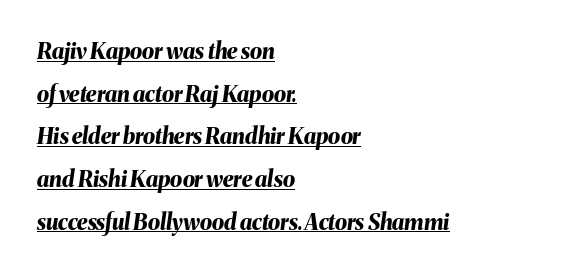
The image shows 22 px bold type, italic (leaning right); set left-aligned, loose line spacing (1.94x), normal letter spacing, underlined.
